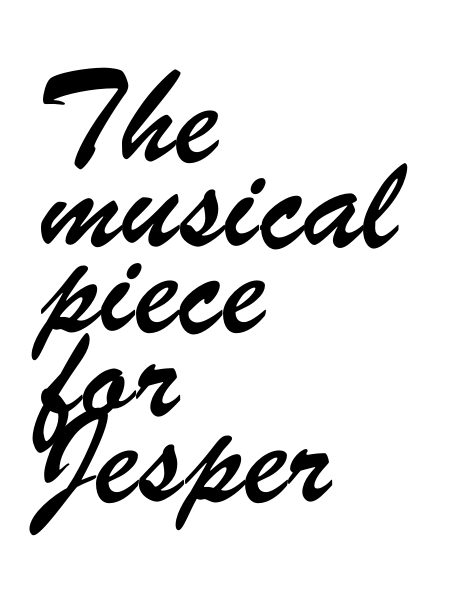
Spacing verdict: proportional, widths tailored to each character. Each line starts at the same left margin while the right side varies. Glance below the letters and you will spot only blank space. Evenly set lines give the paragraph a standard silhouette. Inter-character spacing is left at the font's built-in metrics. In terms of letterform style, serifs are entirely absent.
